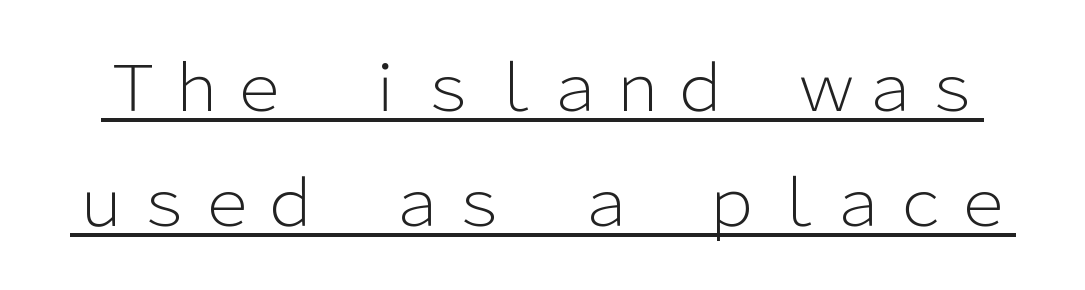
This is underlined copy, the kind a proofreader might mark for attention. The typeface has the unassuming heft of standard copy or less. Rendered with straight, roman letterforms. Check where the strokes stop: nothing finishes them off — pure sans. Note the varied advance widths — an 'i' is clearly narrower than an 'm'. The horizontal fit of the characters is conventional and even.
